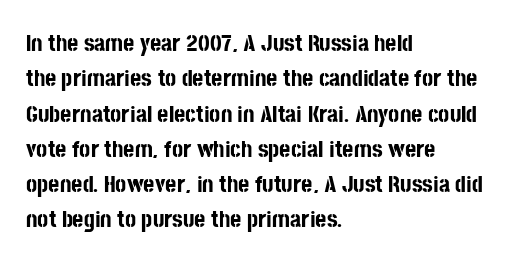
The baseline area is clear. Rendered with straight, roman letterforms. The face used here has the dense, thick strokes of a bold. One-word summary of the alignment: left.
